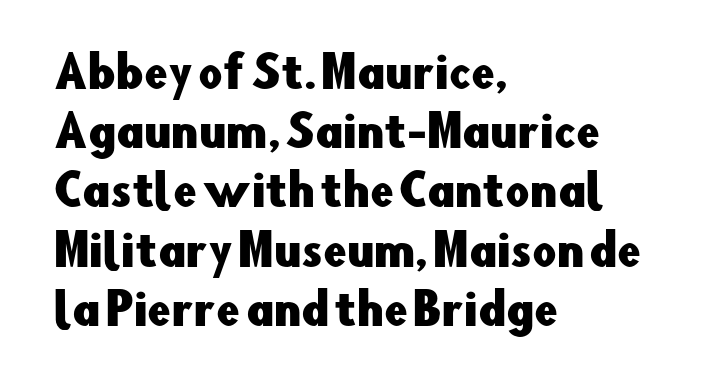
The leading is moderate, giving the passage an even texture. The zone under the glyphs is completely vacant. Unlike a traditional serif, this face leaves its strokes unadorned. Character widths vary here, with narrow letters taking less room than wide ones.
